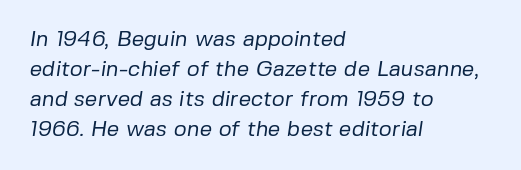
{"bold": "no", "underline": "no", "align": "left", "line_spacing": "normal", "line_spacing_ratio": 1.36, "letter_spacing": "normal", "letter_spacing_em": 0.0, "glyph_px": 22}
